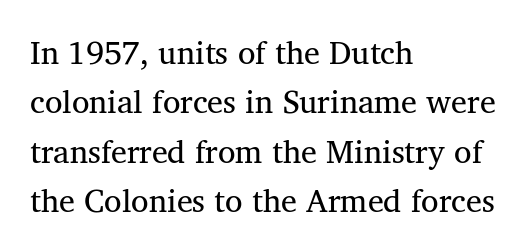
Q: Is the text bold? A: No.
Q: Is the typeface a serif or a sans-serif typeface? A: Serif.
Q: Is the text underlined? A: No.
Q: How is the paragraph aligned? A: Left-aligned.
Q: Is the spacing between letters normal or unusually wide? A: Normal.
Q: Is the spacing between lines tight, normal or loose? A: Normal.
Q: Width (condensed, normal, or wide)? A: Normal.
Q: Stroke contrast? A: Medium.
Q: x-height? A: Medium.
Q: Monospaced? A: No.
